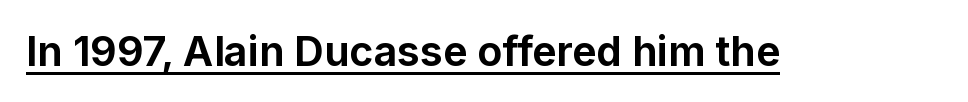
Default kerning and tracking; the words read as compact shapes. Strong, thick strokes mark this as bold type. No italicization has been applied; the sample stays upright. A continuous stroke trails under the words, as in a hyperlink. This rendering employs a face without finishing strokes, i.e., a sans-serif.
